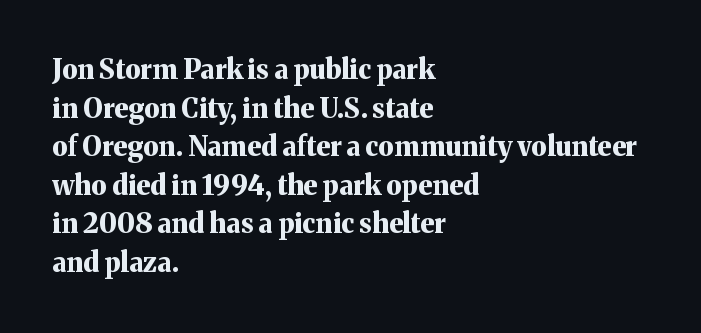
{"italic": "no", "bold": "yes", "underline": "no", "align": "left", "line_spacing": "normal", "line_spacing_ratio": 1.43, "letter_spacing": "normal", "letter_spacing_em": 0.0, "glyph_px": 27}
